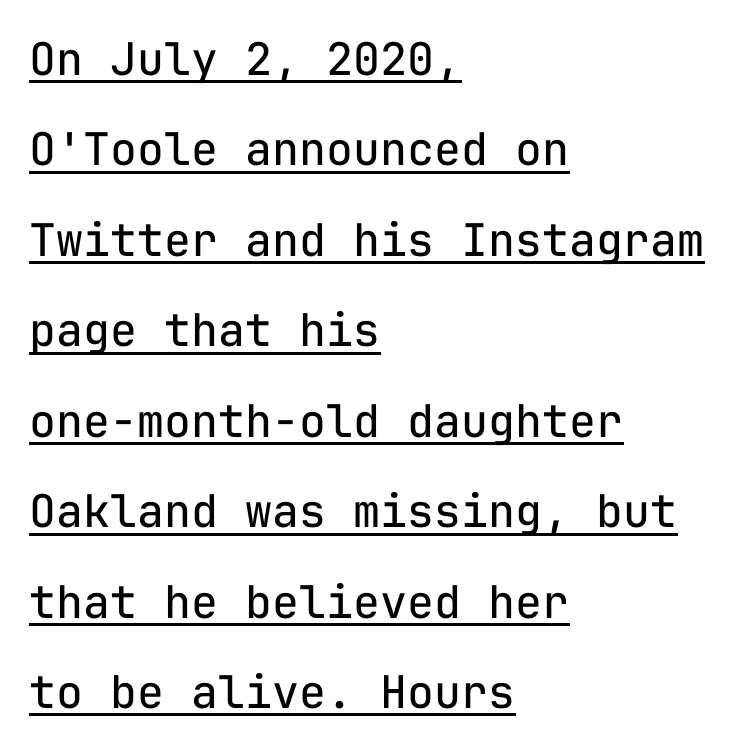
The image shows 45 px regular-weight sans-serif type, upright, monospaced; set left-aligned, loose line spacing (2.01x), normal letter spacing, underlined; low stroke contrast and a medium x-height.
